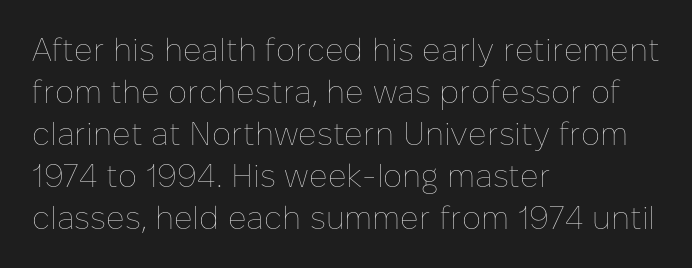
The image shows 32 px thin type, upright; set left-aligned, normal line spacing (1.31x), normal letter spacing, not underlined; low stroke contrast and a medium x-height.
